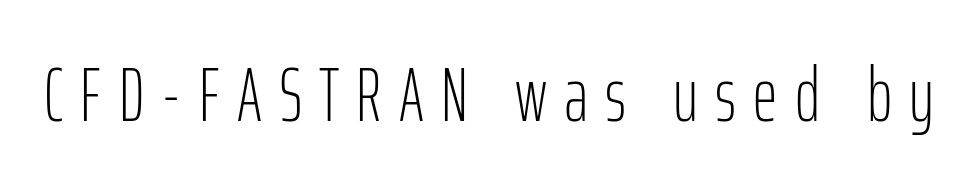
{"serif": "no", "italic": "no", "bold": "no", "weight": "light", "width": "condensed", "stroke_contrast": "low", "x_height": "medium", "monospaced": "no", "underline": "no", "letter_spacing": "wide", "letter_spacing_em": 0.23, "glyph_px": 76}
